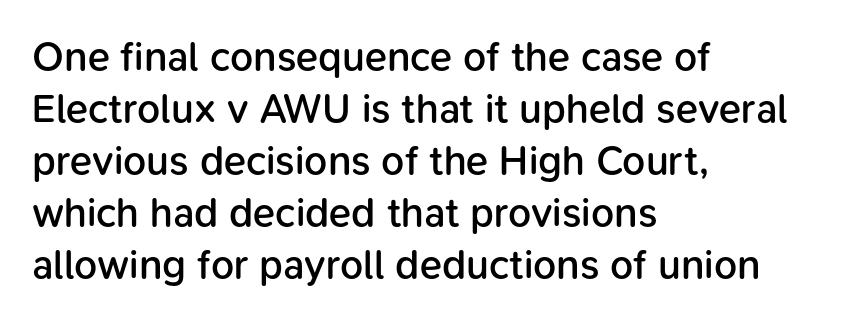
Q: Is the text bold? A: Semi-bold.
Q: Is the text italic (slanted)? A: No, it is upright.
Q: Is the typeface a serif or a sans-serif typeface? A: Sans-serif.
Q: Is the text underlined? A: No.
Q: How is the paragraph aligned? A: Left-aligned.
Q: Is the spacing between letters normal or unusually wide? A: Normal.
Q: Is the spacing between lines tight, normal or loose? A: Normal.
Q: Width (condensed, normal, or wide)? A: Normal.
Q: Stroke contrast? A: Low.
Q: x-height? A: Medium.
Q: Monospaced? A: No.
